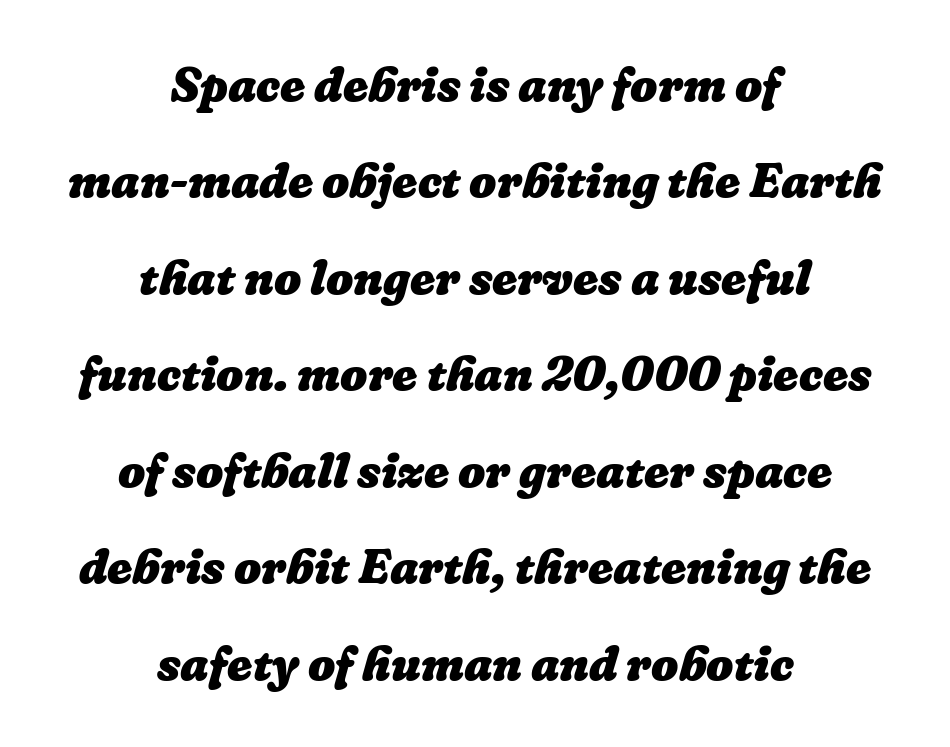
Q: Is the text bold? A: Yes.
Q: Is the text underlined? A: No.
Q: How is the paragraph aligned? A: Centered.
Q: Is the spacing between letters normal or unusually wide? A: Normal.
Q: Is the spacing between lines tight, normal or loose? A: Loose.
Q: Width (condensed, normal, or wide)? A: Normal.
Q: Stroke contrast? A: Low.
Q: x-height? A: Medium.
Q: Monospaced? A: No.
